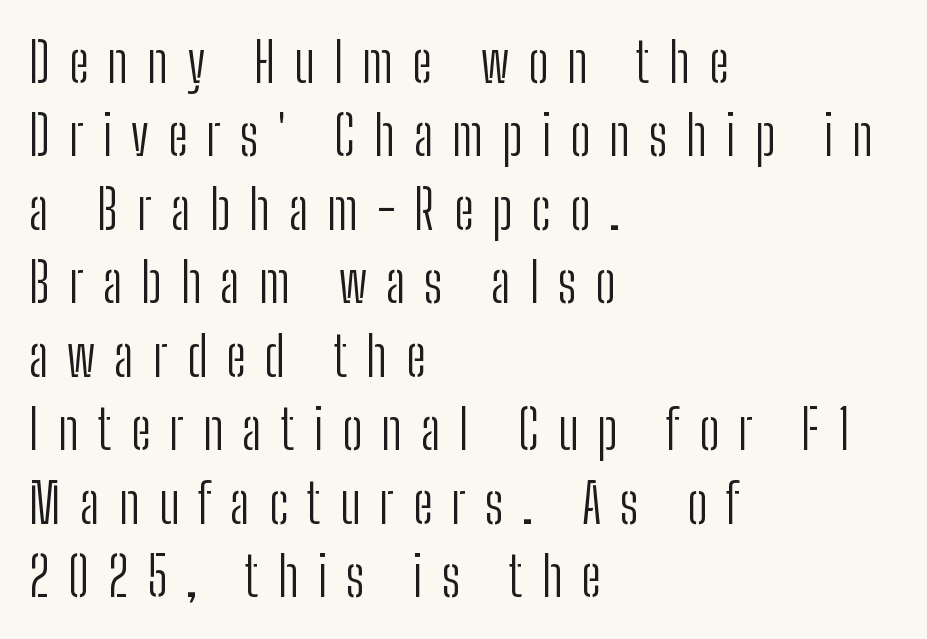
Q: Is the text bold? A: No.
Q: Is the text italic (slanted)? A: No, it is upright.
Q: Is the typeface a serif or a sans-serif typeface? A: Sans-serif.
Q: Is the text underlined? A: No.
Q: How is the paragraph aligned? A: Left-aligned.
Q: Is the spacing between letters normal or unusually wide? A: Unusually wide.
Q: Is the spacing between lines tight, normal or loose? A: Normal.
Q: Width (condensed, normal, or wide)? A: Condensed.
Q: Stroke contrast? A: Low.
Q: x-height? A: Medium.
Q: Monospaced? A: No.
